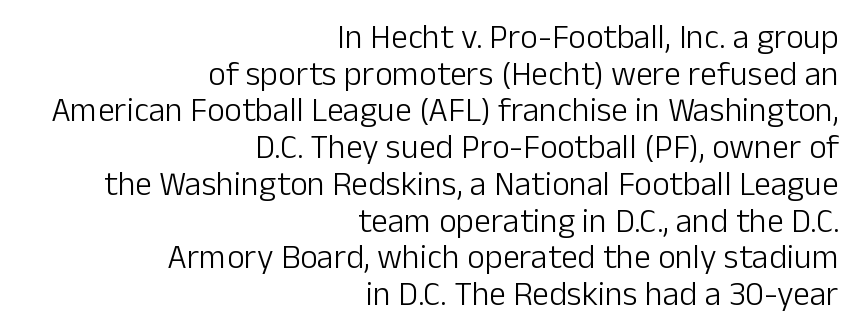
Q: Is the text bold? A: No.
Q: Is the text italic (slanted)? A: No, it is upright.
Q: Is the typeface a serif or a sans-serif typeface? A: Sans-serif.
Q: Is the text underlined? A: No.
Q: How is the paragraph aligned? A: Right-aligned.
Q: Is the spacing between letters normal or unusually wide? A: Normal.
Q: Is the spacing between lines tight, normal or loose? A: Tight.
Q: Width (condensed, normal, or wide)? A: Normal.
Q: Stroke contrast? A: Low.
Q: x-height? A: Medium.
Q: Monospaced? A: No.
